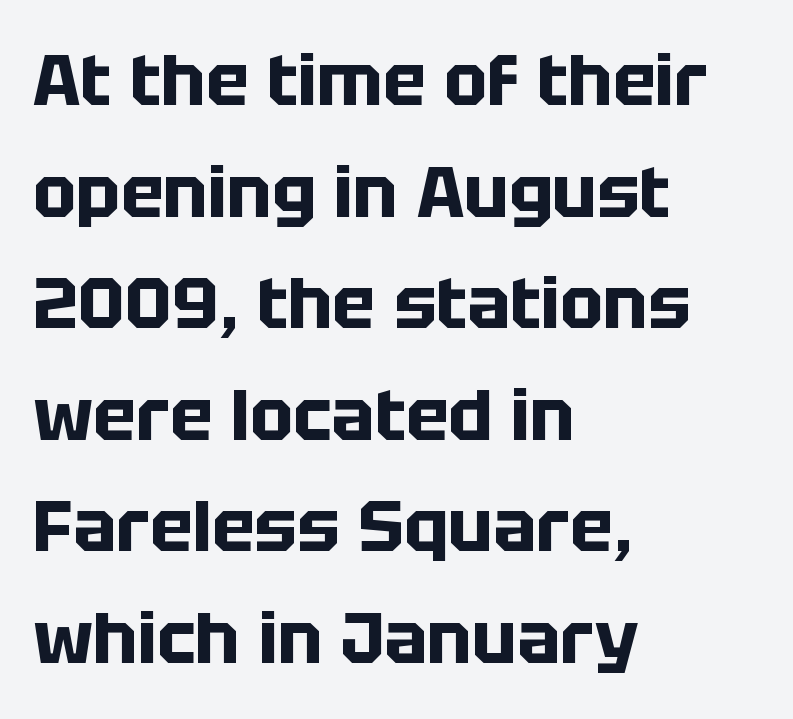
{"serif": "no", "italic": "no", "bold": "yes", "weight": "bold", "width": "normal", "stroke_contrast": "low", "x_height": "large", "monospaced": "no", "underline": "no", "align": "left", "line_spacing": "normal", "line_spacing_ratio": 1.55, "letter_spacing": "normal", "letter_spacing_em": 0.0, "glyph_px": 72}
